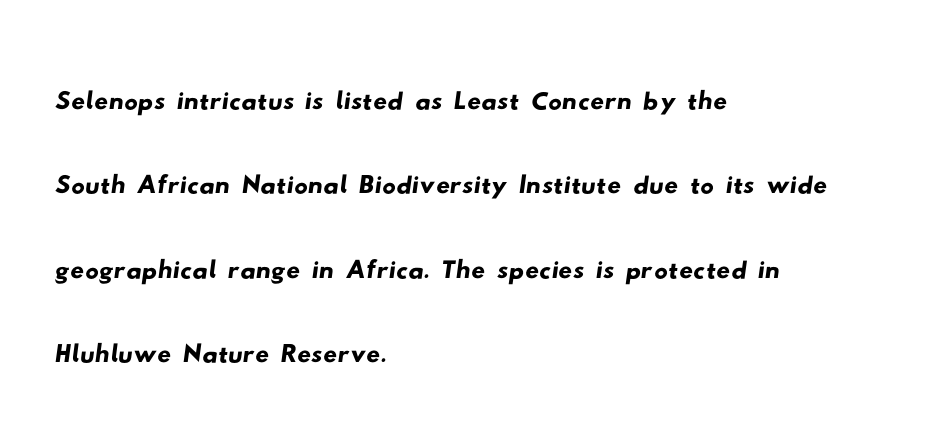
Q: Is the typeface a serif or a sans-serif typeface? A: Sans-serif.
Q: Is the text underlined? A: No.
Q: How is the paragraph aligned? A: Left-aligned.
Q: Is the spacing between letters normal or unusually wide? A: Normal.
Q: Width (condensed, normal, or wide)? A: Wide.
Q: Stroke contrast? A: Low.
Q: x-height? A: Small.
Q: Monospaced? A: No.
